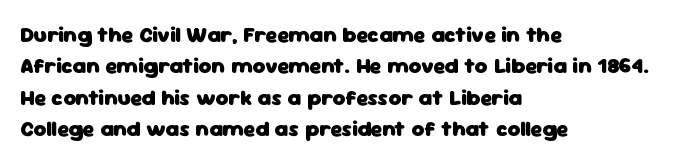
The image shows 22 px bold type, upright; set left-aligned, normal line spacing (1.43x), normal letter spacing, not underlined.
